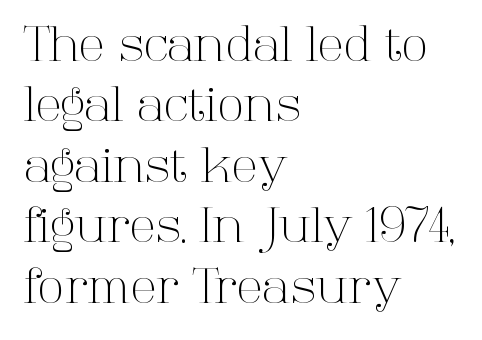
Q: Is the text bold? A: No.
Q: Is the text italic (slanted)? A: No, it is upright.
Q: Is the typeface a serif or a sans-serif typeface? A: Serif.
Q: Is the text underlined? A: No.
Q: How is the paragraph aligned? A: Left-aligned.
Q: Is the spacing between letters normal or unusually wide? A: Normal.
Q: Is the spacing between lines tight, normal or loose? A: Normal.
Q: Width (condensed, normal, or wide)? A: Normal.
Q: Stroke contrast? A: High.
Q: x-height? A: Medium.
Q: Monospaced? A: No.
